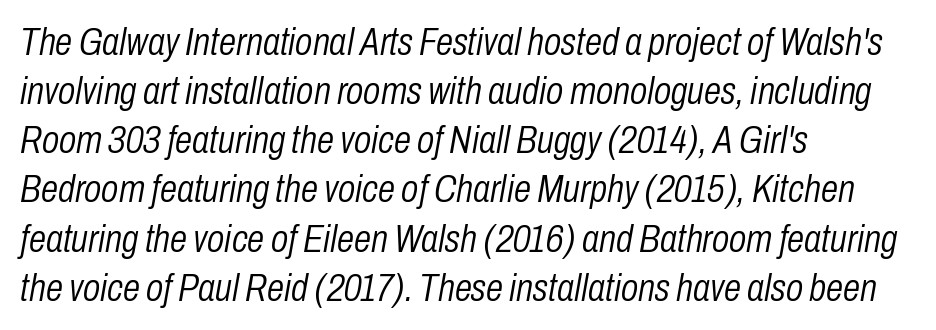
The image shows 39 px light, condensed type, italic (leaning right); set left-aligned, normal line spacing (1.26x), normal letter spacing, not underlined; low stroke contrast and a medium x-height.
